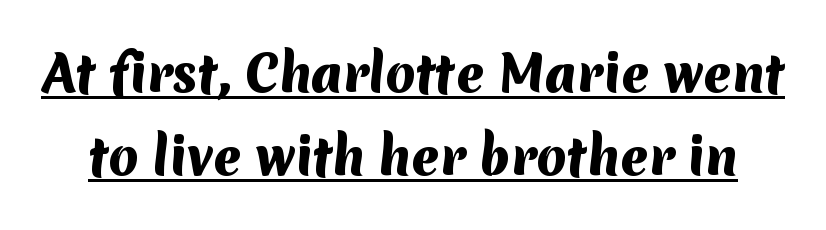
The image shows 49 px heavy sans-serif type; set normal line spacing (1.69x), normal letter spacing, underlined; medium stroke contrast and a medium x-height.
